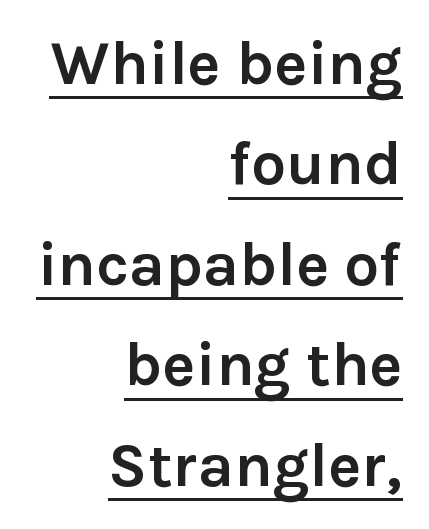
{"serif": "no", "italic": "no", "bold": "yes", "weight": "semibold", "width": "normal", "stroke_contrast": "low", "x_height": "medium", "monospaced": "no", "underline": "yes", "align": "right", "line_spacing": "normal", "line_spacing_ratio": 1.62, "letter_spacing": "normal", "letter_spacing_em": 0.0, "glyph_px": 62}
